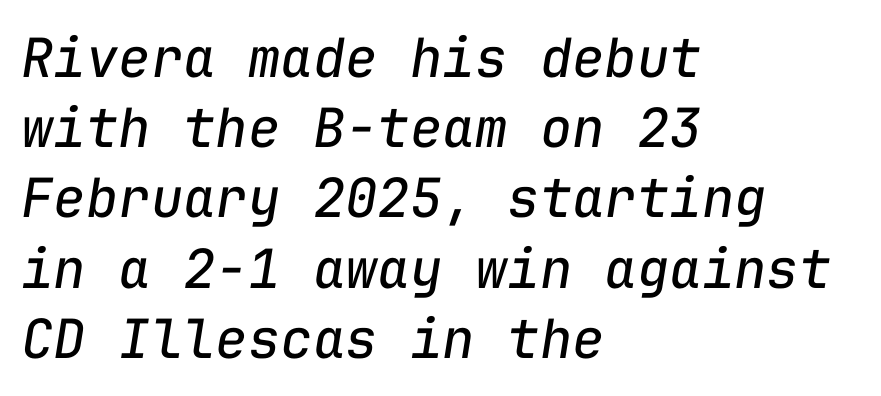
The image shows 54 px regular-weight type, italic (leaning right), monospaced; set left-aligned, normal line spacing (1.3x), normal letter spacing, not underlined; low stroke contrast and a medium x-height.
